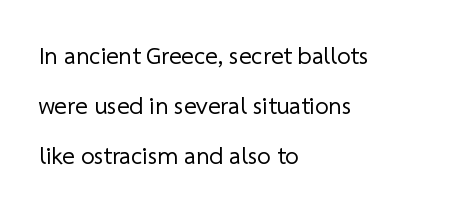
Q: Is the text bold? A: No.
Q: Is the text underlined? A: No.
Q: How is the paragraph aligned? A: Left-aligned.
Q: Is the spacing between letters normal or unusually wide? A: Normal.
Q: Is the spacing between lines tight, normal or loose? A: Loose.
